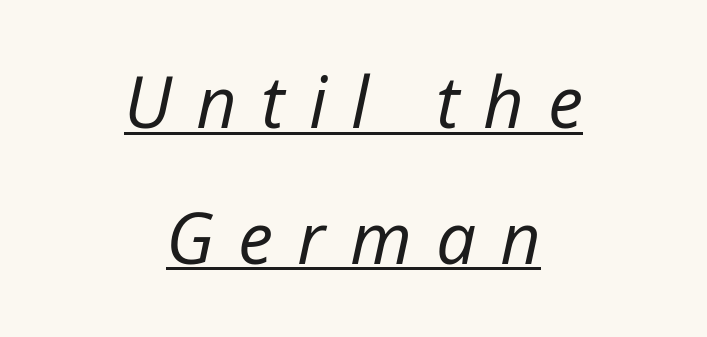
The image shows 71 px regular-weight type, italic (leaning right); set centered, loose line spacing (1.91x), unusually wide letter spacing (+0.34 em), underlined; low stroke contrast and a medium x-height.
